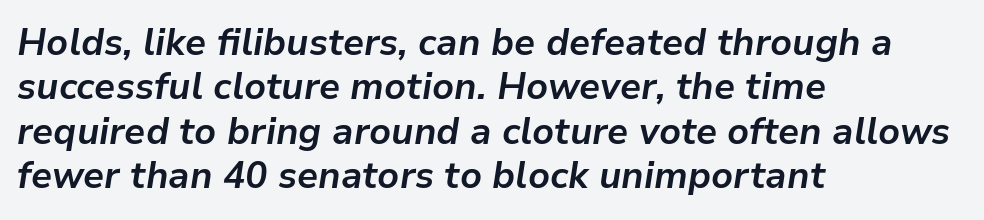
Is the letter spacing exaggerated? No — it looks like the ordinary default. On the weight axis this lands at bold, roughly 700. Unmarked baselines from the first word to the last. The face used here is proportionally spaced, like ordinary book or web type.
